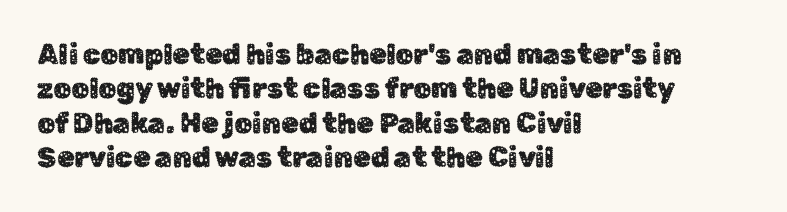
Q: Is the text italic (slanted)? A: No, it is upright.
Q: Is the typeface a serif or a sans-serif typeface? A: Sans-serif.
Q: Is the text underlined? A: No.
Q: How is the paragraph aligned? A: Left-aligned.
Q: Is the spacing between letters normal or unusually wide? A: Normal.
Q: Width (condensed, normal, or wide)? A: Normal.
Q: Stroke contrast? A: Low.
Q: x-height? A: Medium.
Q: Monospaced? A: No.
